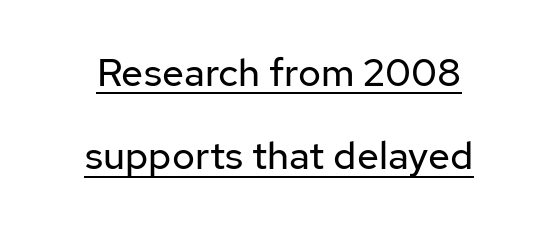
{"serif": "no", "italic": "no", "bold": "no", "weight": "regular", "width": "normal", "stroke_contrast": "low", "x_height": "medium", "monospaced": "no", "underline": "yes", "align": "center", "line_spacing": "loose", "line_spacing_ratio": 2.14, "letter_spacing": "normal", "letter_spacing_em": 0.0, "glyph_px": 39}
